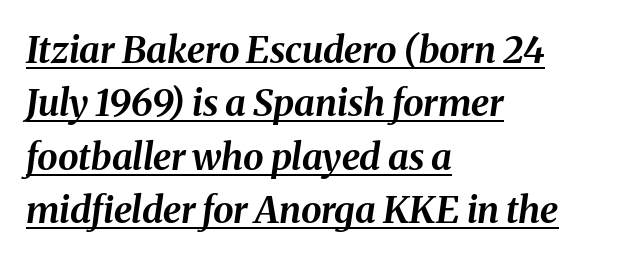
The image shows 37 px bold type, italic (leaning right); set left-aligned, normal line spacing (1.44x), normal letter spacing, underlined; medium stroke contrast and a medium x-height.
